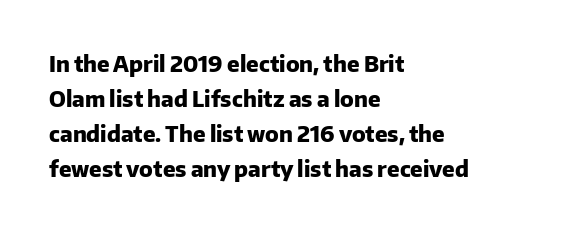
Horizontal bands of white between lines are of average thickness. The rendering keeps characters at their native spacing. Line beginnings align vertically; line endings do not. The font is running at its bold setting. No italicization has been applied; the sample stays upright.
